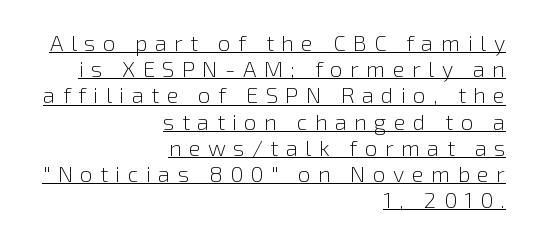
The image shows 22 px text type, upright; set right-aligned, line spacing 1.19x, unusually wide letter spacing (+0.34 em), underlined.
